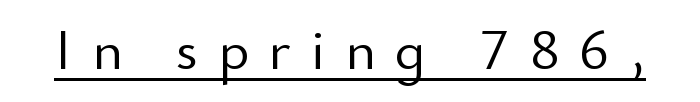
Q: Is the text bold? A: No.
Q: Is the text italic (slanted)? A: No, it is upright.
Q: Is the typeface a serif or a sans-serif typeface? A: Sans-serif.
Q: Is the text underlined? A: Yes.
Q: Is the spacing between letters normal or unusually wide? A: Unusually wide.
Q: Width (condensed, normal, or wide)? A: Normal.
Q: Stroke contrast? A: Low.
Q: x-height? A: Small.
Q: Monospaced? A: No.
